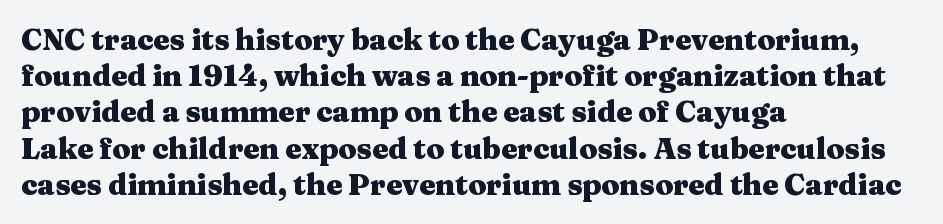
{"serif": "yes", "italic": "no", "bold": "yes", "weight": "heavy", "width": "wide", "stroke_contrast": "medium", "x_height": "medium", "monospaced": "no", "underline": "no", "align": "left", "line_spacing": "normal", "line_spacing_ratio": 1.25, "letter_spacing": "normal", "letter_spacing_em": 0.0, "glyph_px": 29}
